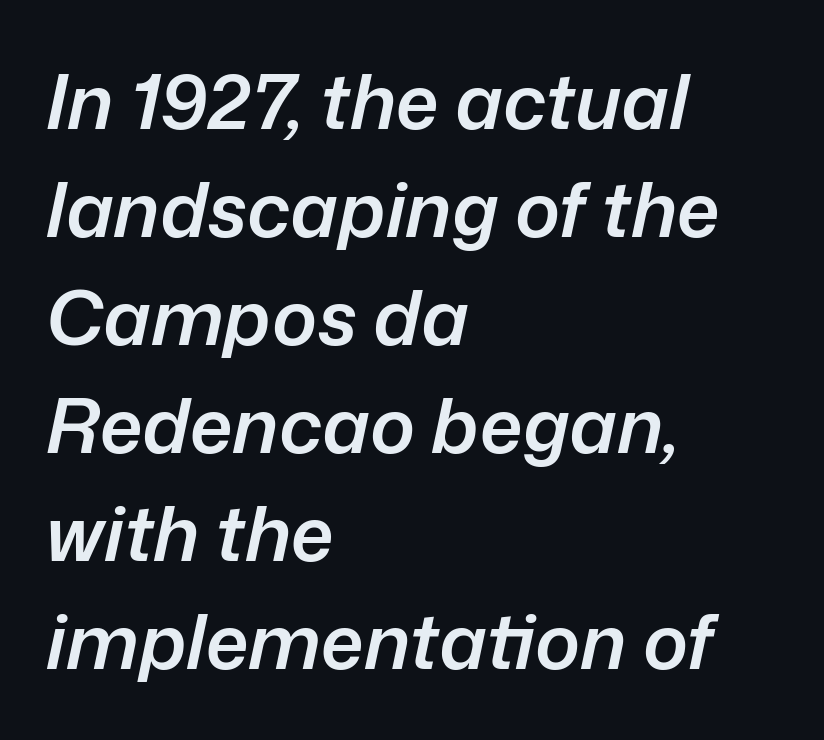
Q: Is the text bold? A: Semi-bold.
Q: Is the text italic (slanted)? A: Yes, it leans right by about 12 degrees.
Q: Is the text underlined? A: No.
Q: How is the paragraph aligned? A: Left-aligned.
Q: Is the spacing between letters normal or unusually wide? A: Normal.
Q: Is the spacing between lines tight, normal or loose? A: Normal.
Q: Width (condensed, normal, or wide)? A: Normal.
Q: Stroke contrast? A: Low.
Q: x-height? A: Medium.
Q: Monospaced? A: No.
